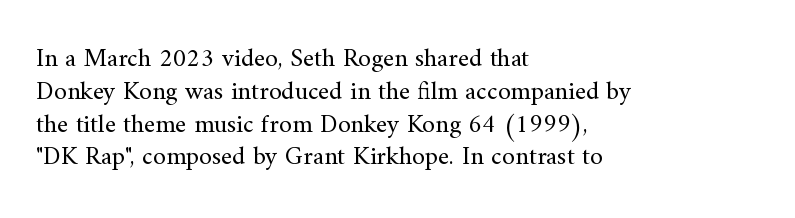
Q: Is the text bold? A: No.
Q: Is the text italic (slanted)? A: No, it is upright.
Q: Is the text underlined? A: No.
Q: How is the paragraph aligned? A: Left-aligned.
Q: Is the spacing between letters normal or unusually wide? A: Normal.
Q: Is the spacing between lines tight, normal or loose? A: Normal.
